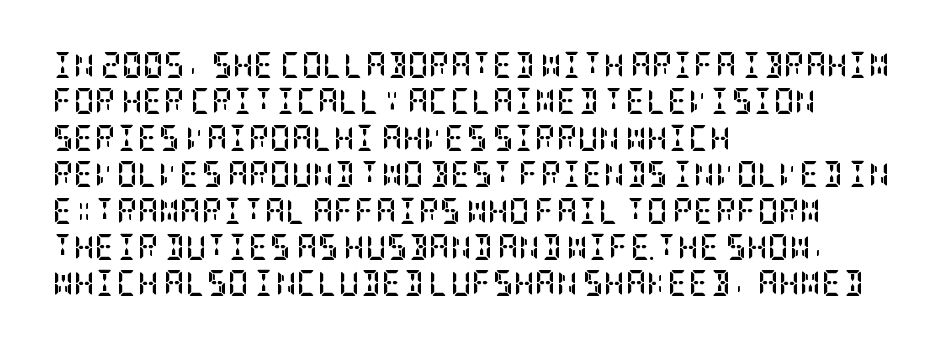
Characters remain perfectly vertical along every line. The passage is arranged the way most books set body copy — flush left. These lines sit exactly where default settings would place them. Nobody touched the tracking dial on this one. Descender tails drop into unmarked territory. Is the type bold? Yes — the strokes are clearly thick and heavy.
